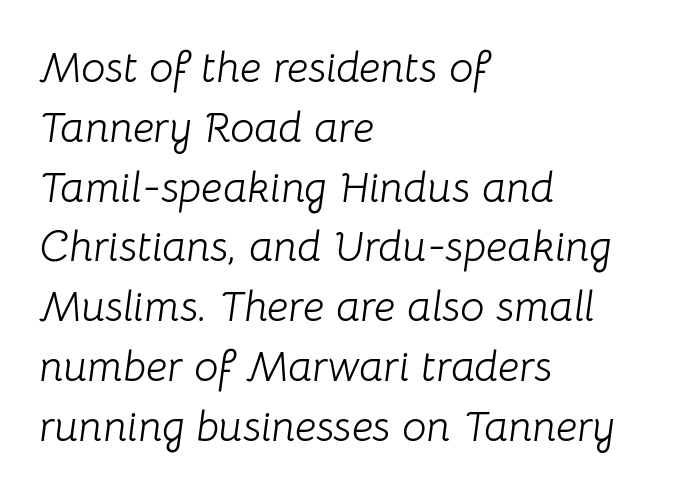
{"italic": "yes", "lean": "right", "slant_degrees": 8, "bold": "no", "weight": "light", "width": "normal", "stroke_contrast": "low", "x_height": "medium", "monospaced": "no", "underline": "no", "align": "left", "line_spacing": "normal", "line_spacing_ratio": 1.39, "letter_spacing": "normal", "letter_spacing_em": 0.0, "glyph_px": 43}
